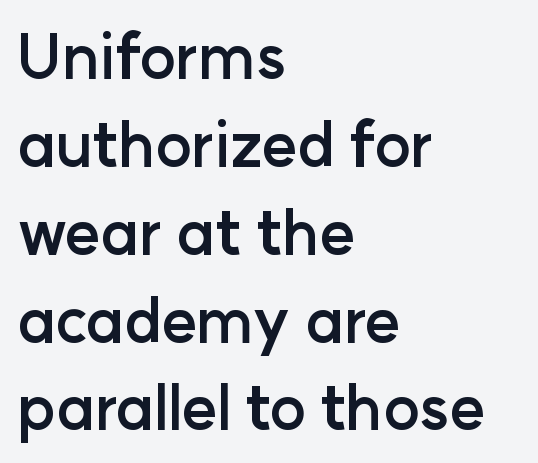
Interline gaps are of average width in this sample. The letters advance in unequal steps, a hallmark of proportional type. The specimen reads as upright at a glance. Does extra space separate the letters? No, they use regular spacing.
